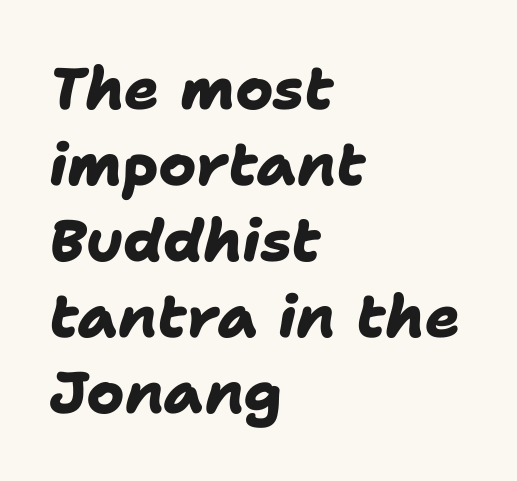
{"serif": "no", "bold": "yes", "weight": "heavy", "width": "normal", "stroke_contrast": "low", "x_height": "medium", "monospaced": "no", "underline": "no", "align": "left", "line_spacing": "normal", "line_spacing_ratio": 1.31, "letter_spacing": "normal", "letter_spacing_em": 0.0, "glyph_px": 58}
